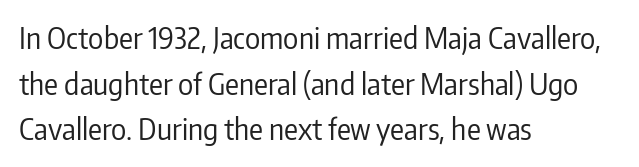
The image shows 29 px regular-weight, condensed sans-serif type, upright; set left-aligned, normal line spacing (1.57x), normal letter spacing, not underlined; low stroke contrast and a medium x-height.
